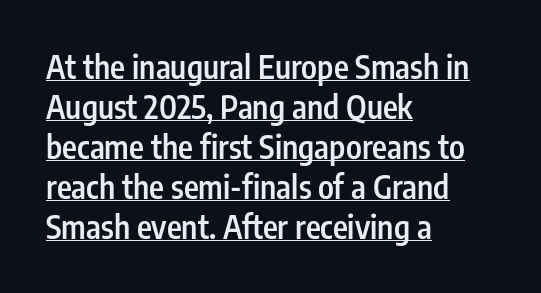
Has an underline been added? It has. Does extra space separate the letters? No, they use regular spacing. What kind of face is this? One without serifs — a sans. You can tell it's not italic because the verticals are truly vertical. The passage shown is typed in a proportional face where columns would drift.
